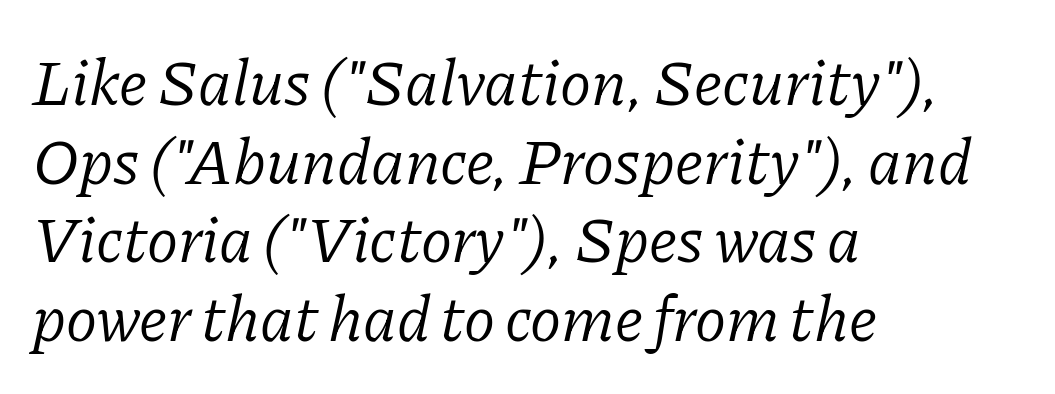
Q: Is the text bold? A: No.
Q: Is the text italic (slanted)? A: Yes, it leans right by about 11 degrees.
Q: Is the typeface a serif or a sans-serif typeface? A: Serif.
Q: Is the text underlined? A: No.
Q: How is the paragraph aligned? A: Left-aligned.
Q: Is the spacing between letters normal or unusually wide? A: Normal.
Q: Width (condensed, normal, or wide)? A: Normal.
Q: Stroke contrast? A: Low.
Q: x-height? A: Medium.
Q: Monospaced? A: No.
